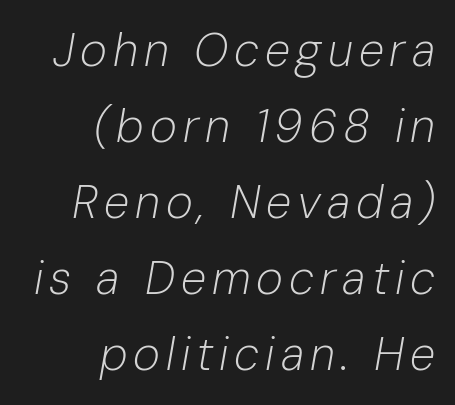
The foot of each line stays bare and open. The text block is weighted toward the right margin, trailing off unevenly leftward. These lines are rendered in a variable-pitch font. These lines sit exactly where default settings would place them. Think standard paragraph weight, or any step lighter than that.
